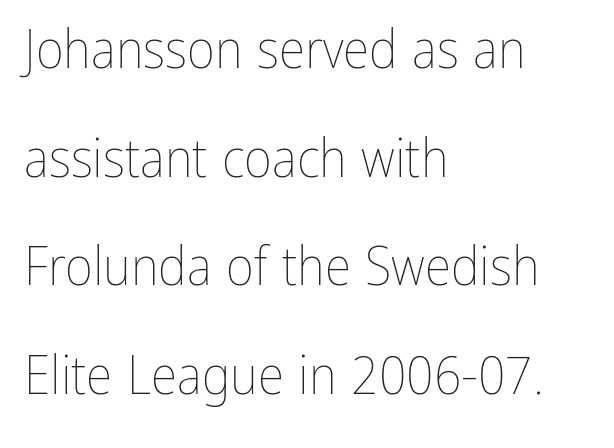
{"italic": "no", "bold": "no", "weight": "thin", "width": "condensed", "stroke_contrast": "low", "x_height": "medium", "monospaced": "no", "underline": "no", "align": "left", "line_spacing": "loose", "line_spacing_ratio": 2.01, "letter_spacing": "normal", "letter_spacing_em": 0.0, "glyph_px": 54}
